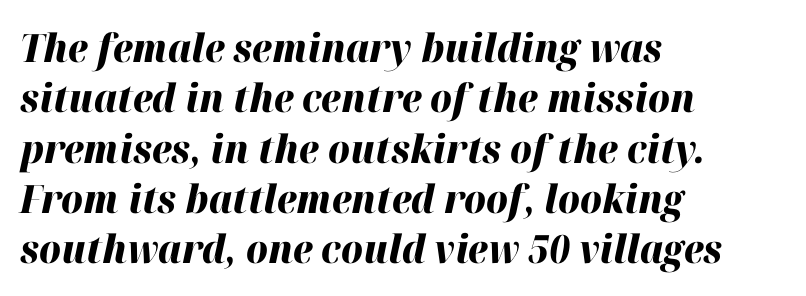
{"italic": "yes", "lean": "right", "slant_degrees": 12, "bold": "yes", "weight": "heavy", "width": "normal", "stroke_contrast": "high", "x_height": "medium", "monospaced": "no", "underline": "no", "align": "left", "line_spacing": "normal", "line_spacing_ratio": 1.29, "letter_spacing": "normal", "letter_spacing_em": 0.0, "glyph_px": 39}
